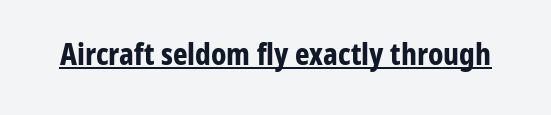
Q: Is the text bold? A: Yes.
Q: Is the text italic (slanted)? A: No, it is upright.
Q: Is the typeface a serif or a sans-serif typeface? A: Sans-serif.
Q: Is the text underlined? A: Yes.
Q: Is the spacing between letters normal or unusually wide? A: Normal.
Q: Width (condensed, normal, or wide)? A: Condensed.
Q: Stroke contrast? A: Low.
Q: x-height? A: Medium.
Q: Monospaced? A: No.
